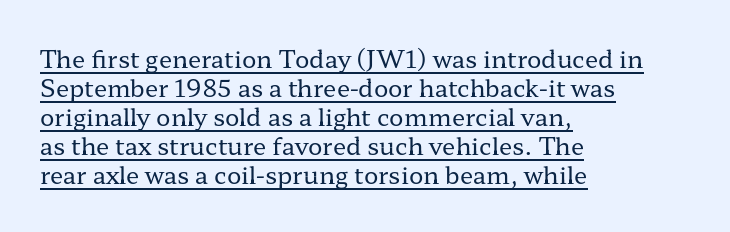
The image shows 24 px text type, upright; set left-aligned, line spacing 1.21x, normal letter spacing, underlined.
